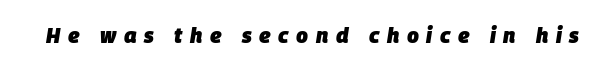
Q: Is the text bold? A: Yes.
Q: Is the text italic (slanted)? A: Yes, it leans right by about 9 degrees.
Q: Is the text underlined? A: No.
Q: Is the spacing between letters normal or unusually wide? A: Unusually wide.
